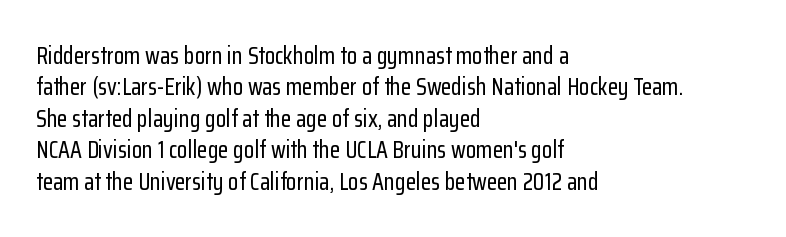
{"italic": "no", "underline": "no", "align": "left", "line_spacing": "normal", "line_spacing_ratio": 1.31, "letter_spacing": "normal", "letter_spacing_em": 0.0, "glyph_px": 24}
